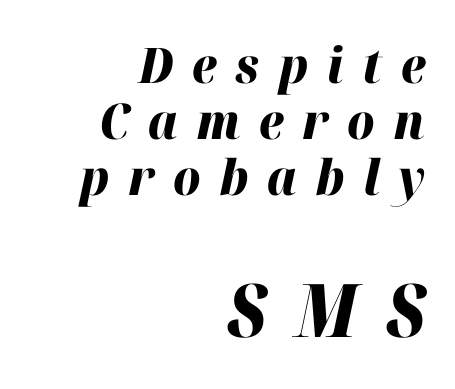
{"italic": "yes", "lean": "right", "slant_degrees": 12, "bold": "yes", "weight": "heavy", "width": "normal", "stroke_contrast": "high", "x_height": "medium", "monospaced": "no", "underline": "no", "align": "right", "line_spacing": "tight", "line_spacing_ratio": 1.14, "letter_spacing": "wide", "letter_spacing_em": 0.38, "larger_block": "second", "size_ratio": 1.51, "glyph_px": 74}
